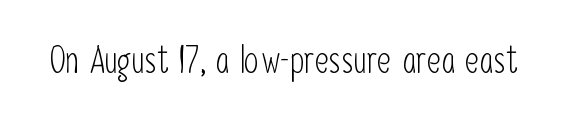
The image shows 38 px light, condensed sans-serif type, upright; set normal letter spacing, not underlined; low stroke contrast and a medium x-height.
